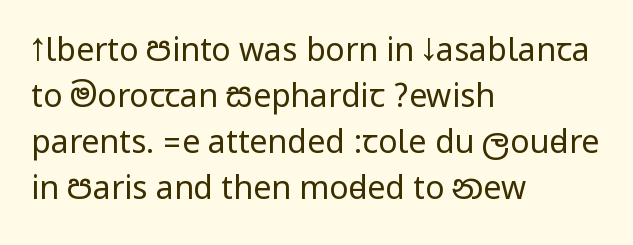
The image shows 32 px regular-weight, condensed sans-serif type, upright; set left-aligned, normal line spacing (1.44x), normal letter spacing, not underlined; low stroke contrast.
